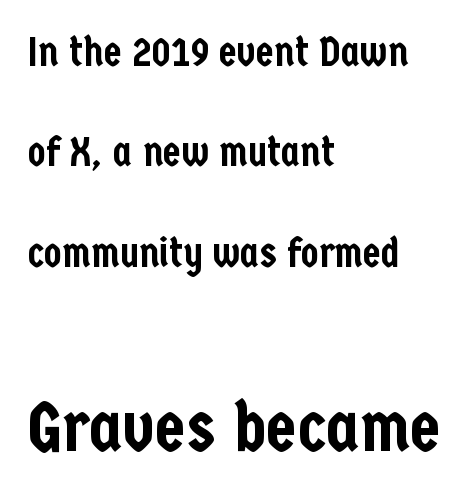
Q: Is the text italic (slanted)? A: No, it is upright.
Q: Is the typeface a serif or a sans-serif typeface? A: Sans-serif.
Q: Is the text underlined? A: No.
Q: How is the paragraph aligned? A: Left-aligned.
Q: Is the spacing between letters normal or unusually wide? A: Normal.
Q: Is the spacing between lines tight, normal or loose? A: Loose.
Q: Which block of text is set in a larger size, the first (top) or the second (bottom)? A: The second (bottom) one.
Q: Width (condensed, normal, or wide)? A: Condensed.
Q: Stroke contrast? A: Low.
Q: x-height? A: Medium.
Q: Monospaced? A: No.
